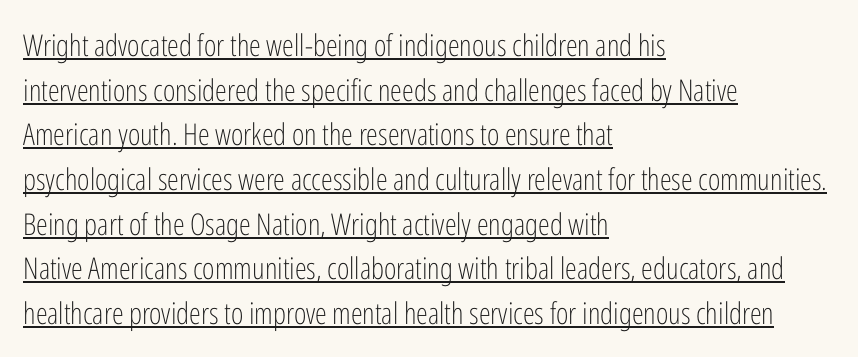
The image shows 30 px light, condensed sans-serif type, upright; set left-aligned, normal line spacing (1.49x), normal letter spacing, underlined; low stroke contrast and a medium x-height.
